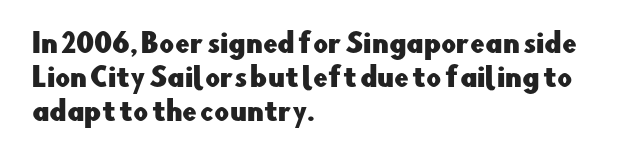
The passage is arranged the way most books set body copy — flush left. This is roman type, the default non-slanted kind. The rows are spaced the way most documents space them. The letterforms sit shoulder to shoulder at normal distance. Honestly, there is no underline to notice here at all.
